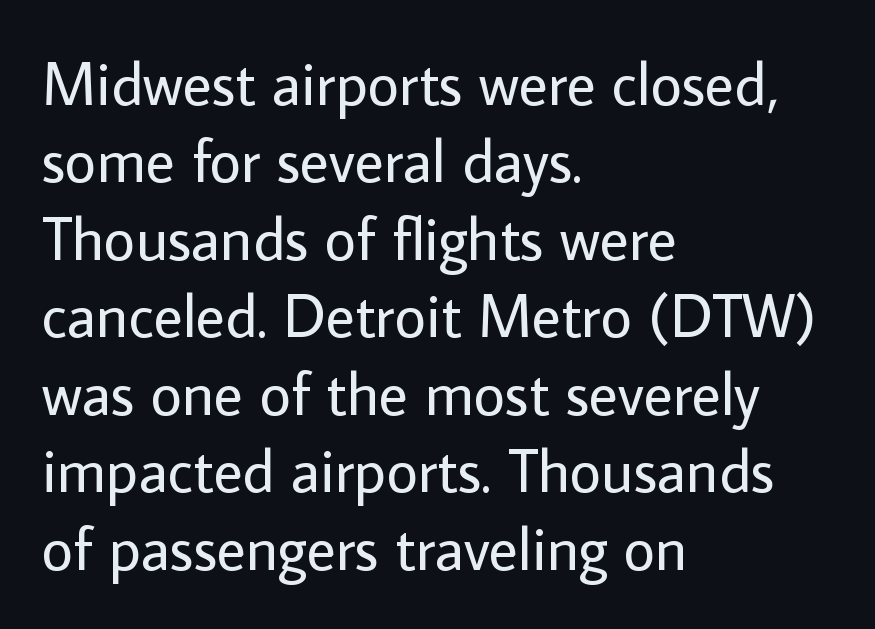
{"serif": "no", "italic": "no", "bold": "no", "weight": "regular", "width": "normal", "stroke_contrast": "low", "x_height": "medium", "monospaced": "no", "underline": "no", "align": "left", "line_spacing": "normal", "line_spacing_ratio": 1.27, "letter_spacing": "normal", "letter_spacing_em": 0.0, "glyph_px": 61}
